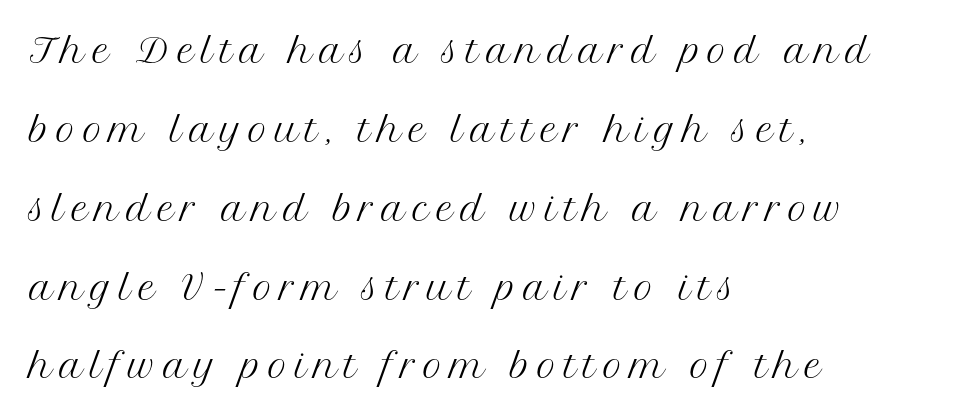
{"serif": "yes", "bold": "no", "weight": "regular", "width": "normal", "stroke_contrast": "medium", "x_height": "medium", "monospaced": "no", "underline": "no", "align": "left", "line_spacing": "loose", "line_spacing_ratio": 2.39, "letter_spacing": "wide", "letter_spacing_em": 0.21, "glyph_px": 33}
